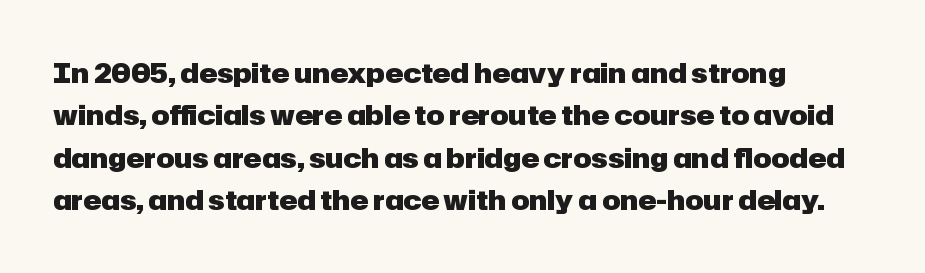
Q: Is the text bold? A: Yes.
Q: Is the text italic (slanted)? A: No, it is upright.
Q: Is the text underlined? A: No.
Q: How is the paragraph aligned? A: Left-aligned.
Q: Is the spacing between letters normal or unusually wide? A: Normal.
Q: Is the spacing between lines tight, normal or loose? A: Normal.
